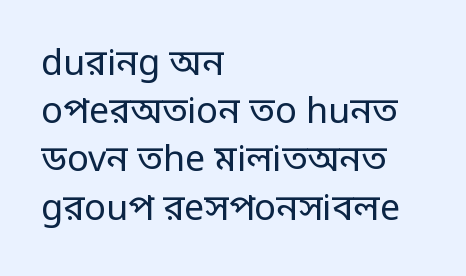
Q: Is the text bold? A: No.
Q: Is the text italic (slanted)? A: No, it is upright.
Q: Is the typeface a serif or a sans-serif typeface? A: Sans-serif.
Q: Is the text underlined? A: No.
Q: How is the paragraph aligned? A: Left-aligned.
Q: Is the spacing between letters normal or unusually wide? A: Normal.
Q: Is the spacing between lines tight, normal or loose? A: Normal.
Q: Width (condensed, normal, or wide)? A: Condensed.
Q: Stroke contrast? A: Low.
Q: Monospaced? A: No.
